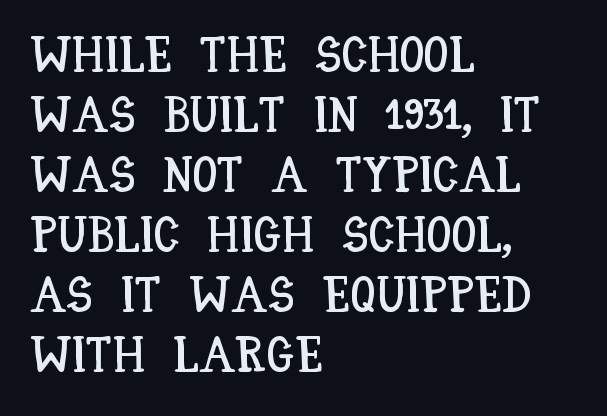
Q: Is the text italic (slanted)? A: No, it is upright.
Q: Is the text underlined? A: No.
Q: How is the paragraph aligned? A: Left-aligned.
Q: Is the spacing between letters normal or unusually wide? A: Normal.
Q: Width (condensed, normal, or wide)? A: Condensed.
Q: Stroke contrast? A: Low.
Q: x-height? A: Large.
Q: Monospaced? A: No.
